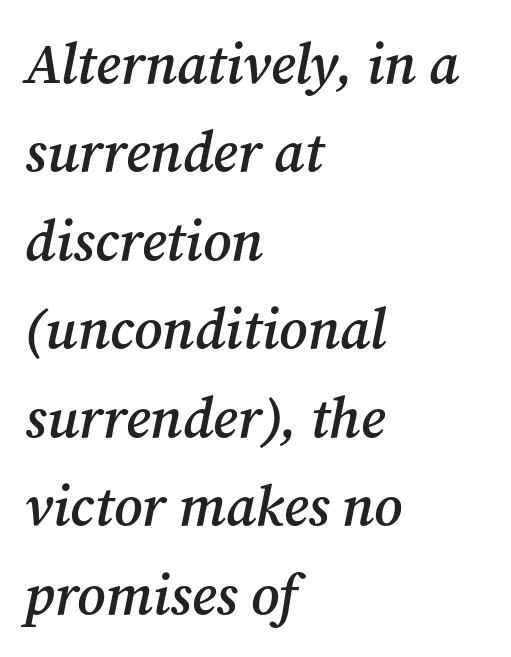
{"serif": "yes", "italic": "yes", "lean": "right", "slant_degrees": 12, "bold": "semi", "weight": "semibold", "width": "normal", "stroke_contrast": "medium", "x_height": "medium", "monospaced": "no", "underline": "no", "align": "left", "line_spacing": "normal", "line_spacing_ratio": 1.58, "letter_spacing": "normal", "letter_spacing_em": 0.0, "glyph_px": 56}
